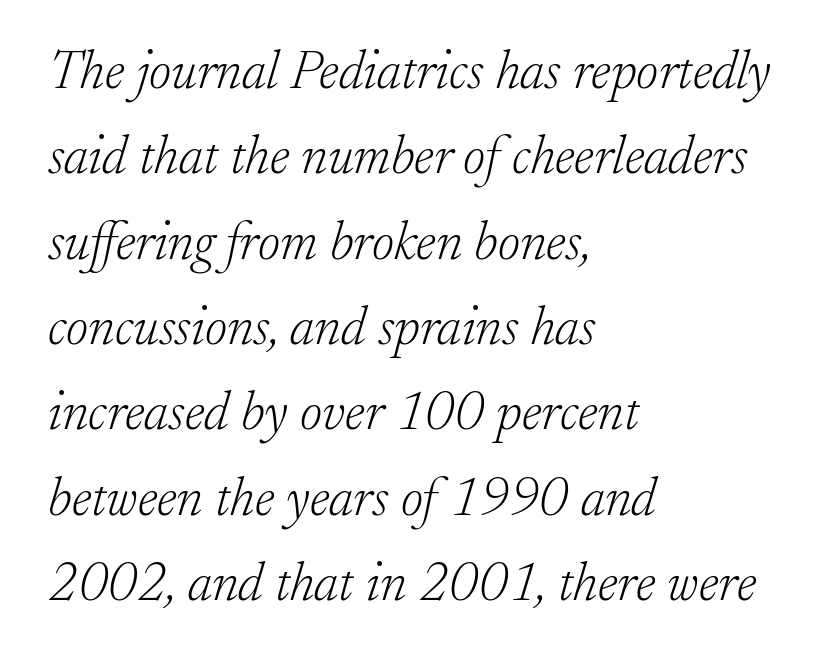
{"serif": "yes", "italic": "yes", "lean": "right", "slant_degrees": 17, "bold": "no", "weight": "light", "width": "normal", "stroke_contrast": "low", "x_height": "small", "monospaced": "no", "underline": "no", "align": "left", "line_spacing": "normal", "line_spacing_ratio": 1.58, "letter_spacing": "normal", "letter_spacing_em": 0.0, "glyph_px": 54}
